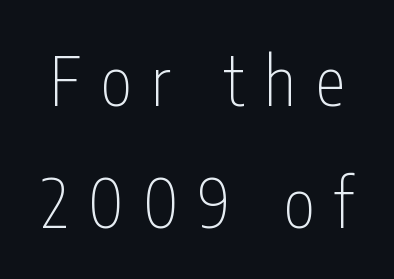
{"serif": "no", "italic": "no", "bold": "no", "weight": "thin", "width": "condensed", "stroke_contrast": "low", "x_height": "medium", "monospaced": "no", "underline": "no", "line_spacing_ratio": 1.82, "letter_spacing": "wide", "letter_spacing_em": 0.3, "glyph_px": 67}
